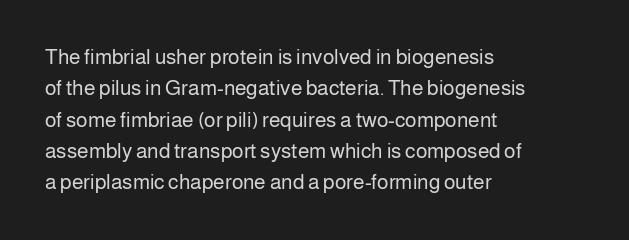
Q: Is the text bold? A: No.
Q: Is the text italic (slanted)? A: No, it is upright.
Q: Is the text underlined? A: No.
Q: How is the paragraph aligned? A: Left-aligned.
Q: Is the spacing between letters normal or unusually wide? A: Normal.
Q: Is the spacing between lines tight, normal or loose? A: Normal.
